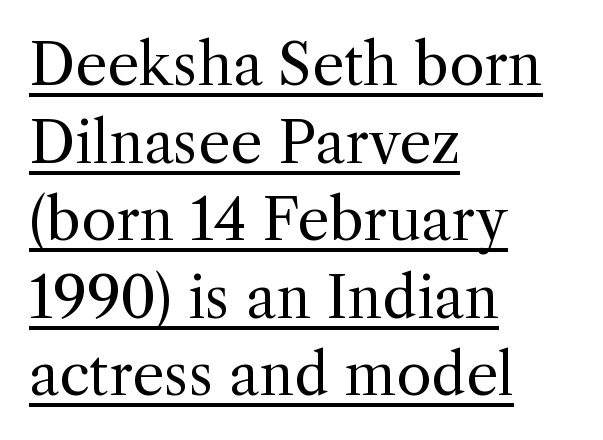
The image shows 57 px regular-weight serif type, upright; set left-aligned, normal line spacing (1.36x), normal letter spacing, underlined; a medium x-height.
